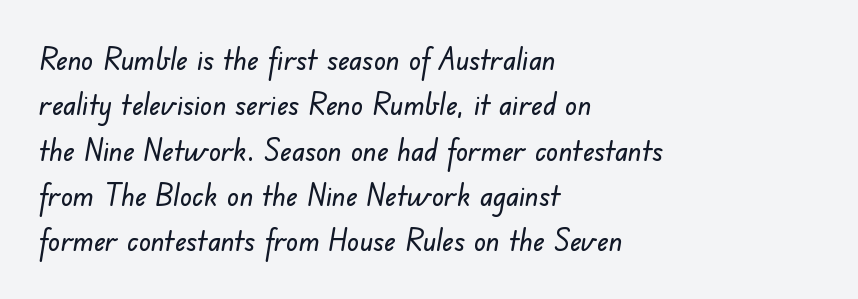
Observe the ordinary spacing: letters are neighbours, not strangers. Looks like regular typesetting: each glyph gets only the width it needs. Nobody drew a line under any word here. Left-aligned paragraph, ragged on the right.
